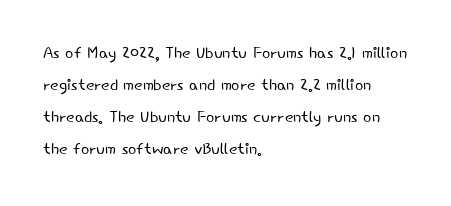
{"italic": "no", "bold": "no", "underline": "no", "align": "left", "line_spacing": "normal", "line_spacing_ratio": 1.46, "letter_spacing": "normal", "letter_spacing_em": 0.0, "glyph_px": 22}
